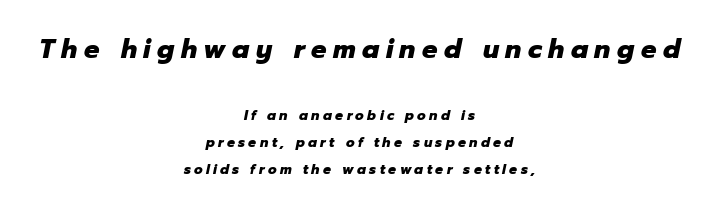
The image shows 27 px bold type, italic (leaning right); set centered, loose line spacing (1.93x), unusually wide letter spacing (+0.24 em), not underlined; the first (top) block is 1.93x larger.
